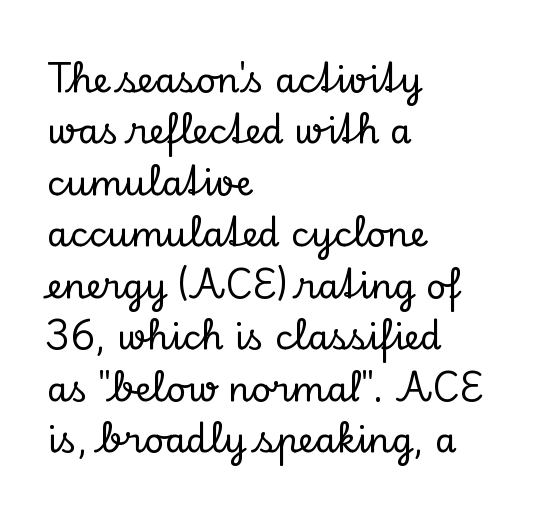
The image shows 35 px text type, upright; set left-aligned, normal line spacing (1.47x), normal letter spacing, not underlined; low stroke contrast and a small x-height.
